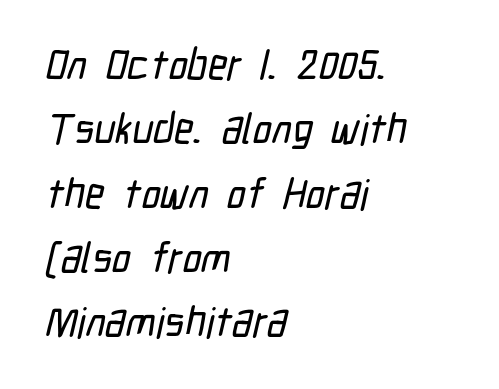
Each letter keeps its own natural width here, so spacing adapts to shape. Classification — sans serif. The passage shown has conventional tracking throughout. Compared with typical paragraphs, the rows here are spaced about the same. Bare-footed words on every line.
